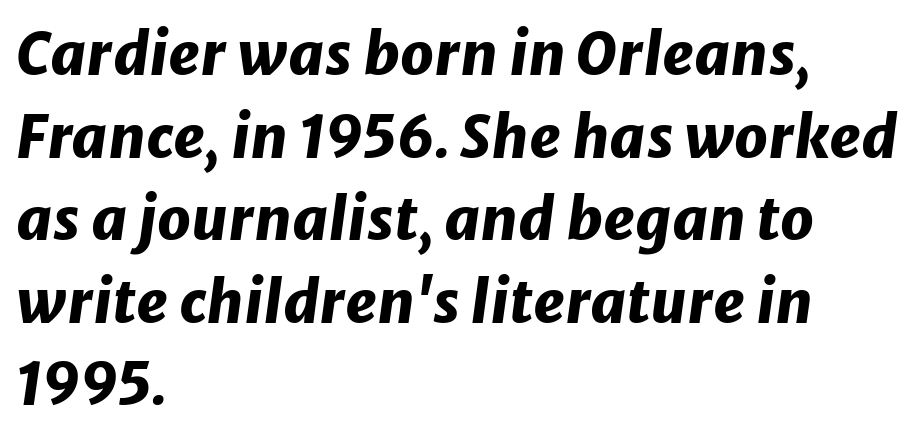
Q: Is the text bold? A: Yes.
Q: Is the text italic (slanted)? A: Yes, it leans right by about 8 degrees.
Q: Is the text underlined? A: No.
Q: How is the paragraph aligned? A: Left-aligned.
Q: Is the spacing between letters normal or unusually wide? A: Normal.
Q: Is the spacing between lines tight, normal or loose? A: Normal.
Q: Width (condensed, normal, or wide)? A: Normal.
Q: Stroke contrast? A: Low.
Q: x-height? A: Medium.
Q: Monospaced? A: No.
